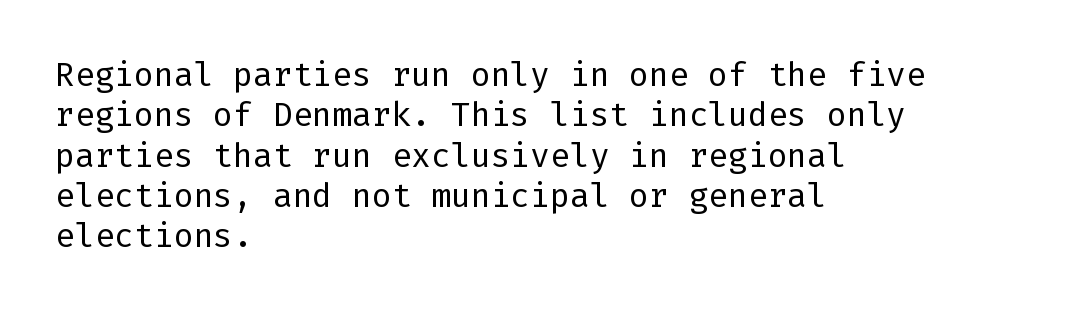
{"serif": "no", "italic": "no", "bold": "no", "weight": "regular", "width": "normal", "stroke_contrast": "low", "x_height": "medium", "underline": "no", "align": "left", "line_spacing_ratio": 1.22, "letter_spacing": "normal", "letter_spacing_em": 0.0, "glyph_px": 33}
